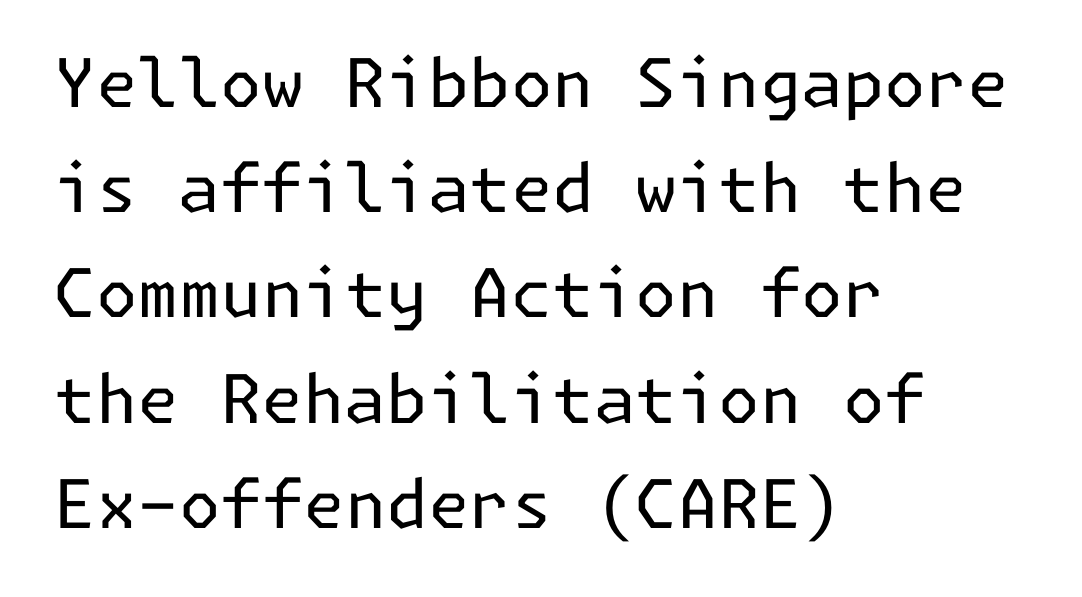
The image shows 67 px regular-weight sans-serif type, upright; set left-aligned, normal line spacing (1.57x), normal letter spacing, not underlined; low stroke contrast and a medium x-height.
